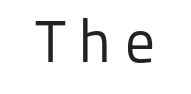
Q: Is the text bold? A: No.
Q: Is the text italic (slanted)? A: No, it is upright.
Q: Is the typeface a serif or a sans-serif typeface? A: Sans-serif.
Q: Is the text underlined? A: No.
Q: Is the spacing between letters normal or unusually wide? A: Unusually wide.
Q: Width (condensed, normal, or wide)? A: Normal.
Q: Stroke contrast? A: Low.
Q: x-height? A: Medium.
Q: Monospaced? A: No.
